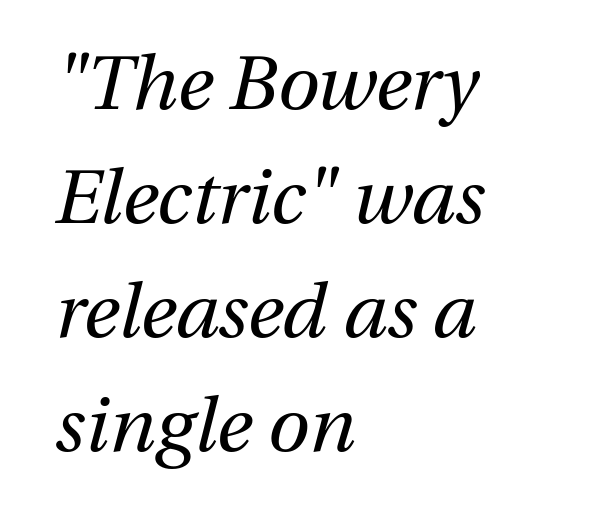
Q: Is the text bold? A: No.
Q: Is the text italic (slanted)? A: Yes, it leans right by about 13 degrees.
Q: Is the text underlined? A: No.
Q: How is the paragraph aligned? A: Left-aligned.
Q: Is the spacing between letters normal or unusually wide? A: Normal.
Q: Is the spacing between lines tight, normal or loose? A: Normal.
Q: Width (condensed, normal, or wide)? A: Normal.
Q: Stroke contrast? A: Medium.
Q: x-height? A: Medium.
Q: Monospaced? A: No.
